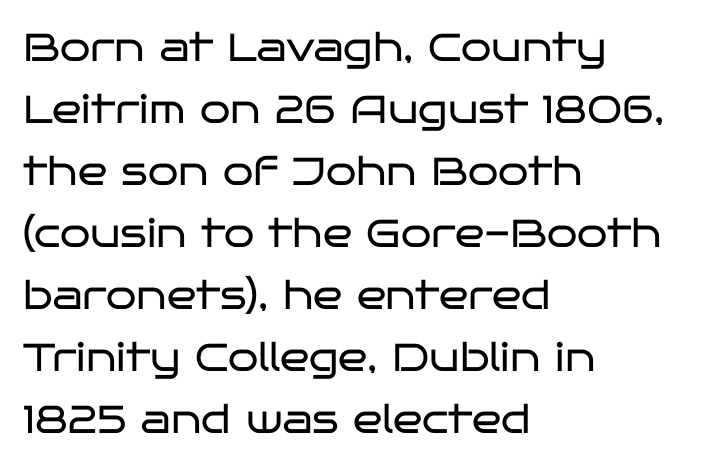
Stroke terminals: plain, sans-serif. Posture: vertical. Summary of vertical rhythm: regular, with standard interline spacing. Bare-footed words on every line.
